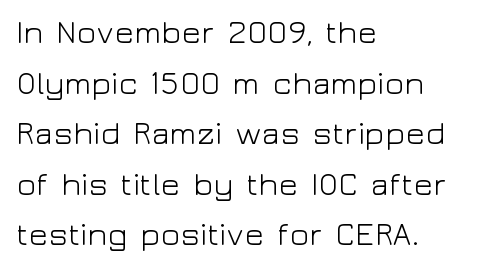
The image shows 32 px light, wide sans-serif type, upright; set left-aligned, normal line spacing (1.58x), normal letter spacing, not underlined; low stroke contrast and a medium x-height.
